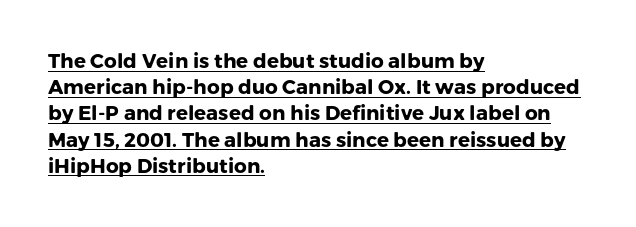
The image shows 20 px bold type, upright; set left-aligned, normal line spacing (1.31x), normal letter spacing, underlined.
